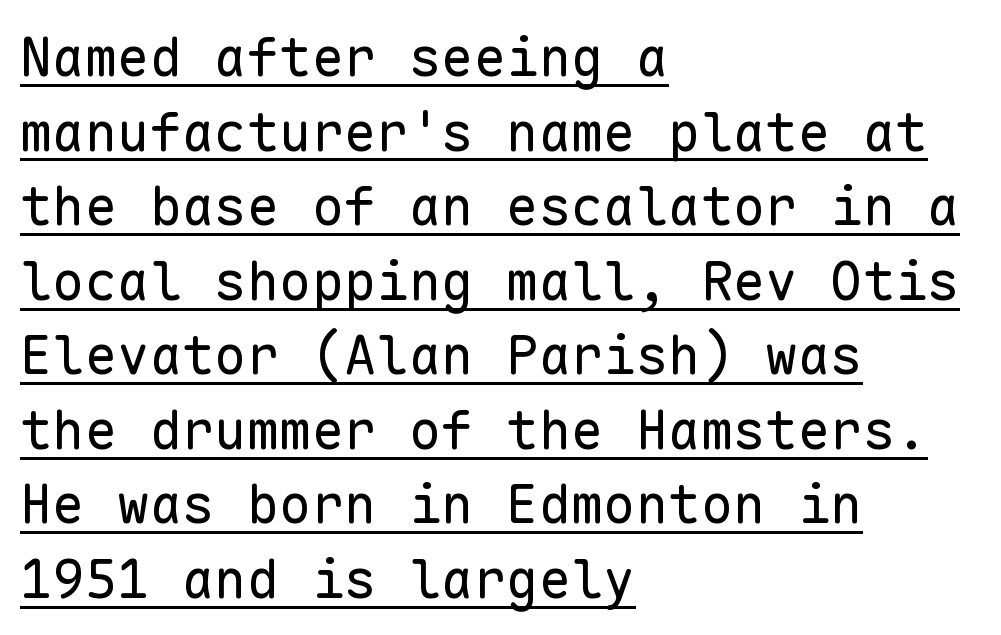
The image shows 54 px regular-weight sans-serif type, upright, monospaced; set left-aligned, normal line spacing (1.38x), normal letter spacing, underlined; low stroke contrast and a medium x-height.
